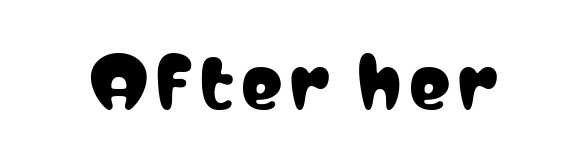
{"serif": "no", "italic": "no", "width": "condensed", "stroke_contrast": "low", "x_height": "medium", "monospaced": "no", "underline": "no", "glyph_px": 69}
